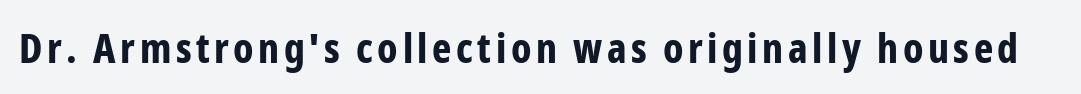
Looks like regular typesetting: each glyph gets only the width it needs. In terms of letterform style, serifs are entirely absent. Posture: straight, roman, zero tilt. Nobody drew a line under any word here. These lines carry a lot of weight — the face is fully bold.
